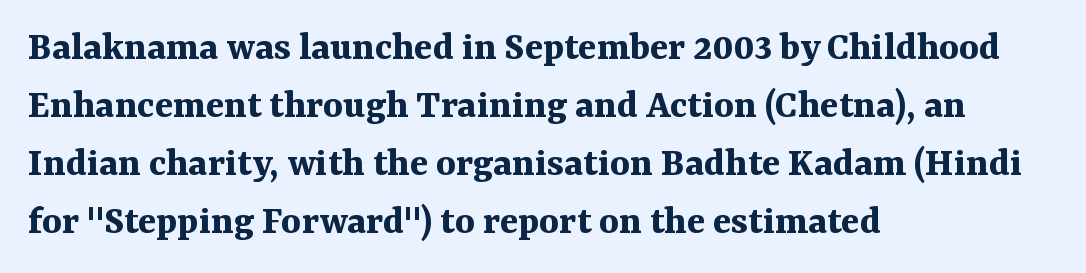
Q: Is the text bold? A: Yes.
Q: Is the text italic (slanted)? A: No, it is upright.
Q: Is the typeface a serif or a sans-serif typeface? A: Serif.
Q: Is the text underlined? A: No.
Q: How is the paragraph aligned? A: Left-aligned.
Q: Is the spacing between letters normal or unusually wide? A: Normal.
Q: Is the spacing between lines tight, normal or loose? A: Normal.
Q: Width (condensed, normal, or wide)? A: Normal.
Q: Stroke contrast? A: Medium.
Q: x-height? A: Medium.
Q: Monospaced? A: No.
